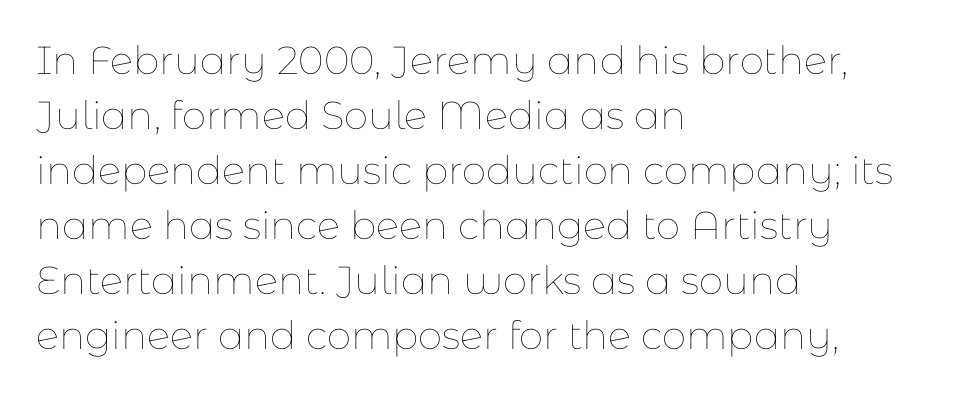
{"italic": "no", "bold": "no", "weight": "thin", "width": "normal", "stroke_contrast": "low", "x_height": "medium", "monospaced": "no", "underline": "no", "align": "left", "line_spacing": "normal", "line_spacing_ratio": 1.41, "letter_spacing": "normal", "letter_spacing_em": 0.0, "glyph_px": 39}
